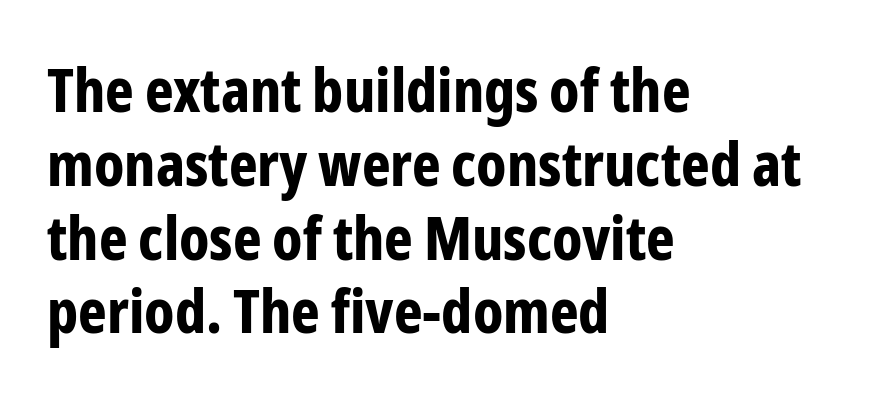
Q: Is the text bold? A: Yes.
Q: Is the text italic (slanted)? A: No, it is upright.
Q: Is the typeface a serif or a sans-serif typeface? A: Sans-serif.
Q: Is the text underlined? A: No.
Q: How is the paragraph aligned? A: Left-aligned.
Q: Is the spacing between letters normal or unusually wide? A: Normal.
Q: Width (condensed, normal, or wide)? A: Condensed.
Q: Stroke contrast? A: Low.
Q: x-height? A: Medium.
Q: Monospaced? A: No.
